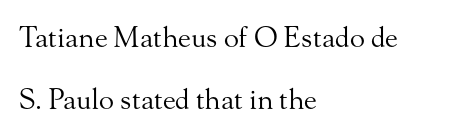
Q: Is the text bold? A: No.
Q: Is the text italic (slanted)? A: No, it is upright.
Q: Is the typeface a serif or a sans-serif typeface? A: Serif.
Q: Is the text underlined? A: No.
Q: How is the paragraph aligned? A: Left-aligned.
Q: Is the spacing between letters normal or unusually wide? A: Normal.
Q: Is the spacing between lines tight, normal or loose? A: Loose.
Q: Width (condensed, normal, or wide)? A: Normal.
Q: Stroke contrast? A: Medium.
Q: x-height? A: Small.
Q: Monospaced? A: No.
